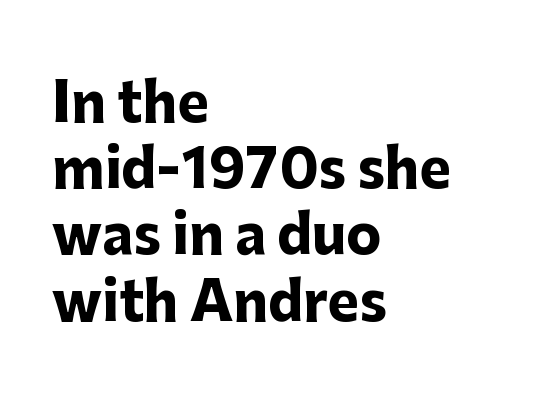
Q: Is the text bold? A: Yes.
Q: Is the text italic (slanted)? A: No, it is upright.
Q: Is the typeface a serif or a sans-serif typeface? A: Sans-serif.
Q: Is the text underlined? A: No.
Q: How is the paragraph aligned? A: Left-aligned.
Q: Is the spacing between letters normal or unusually wide? A: Normal.
Q: Is the spacing between lines tight, normal or loose? A: Normal.
Q: Width (condensed, normal, or wide)? A: Normal.
Q: Stroke contrast? A: Low.
Q: x-height? A: Medium.
Q: Monospaced? A: No.
